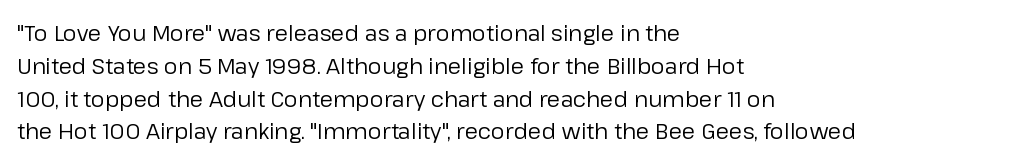
Descender tails drop into unmarked territory. Vertically, the passage feels balanced, rows spaced as you'd expect. The typesetter chose a ragged-right arrangement here. The typography opts for an upright posture over an oblique one. The rendering keeps characters at their native spacing. Stroke mass is kept to a normal reading level or below.
